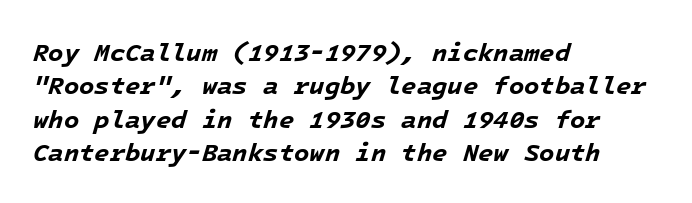
Notice how descenders clear the ascenders below comfortably — that's standard leading. Type without underlining. Each line starts at the same left margin while the right side varies. The face used here is rendered with its standard letterfit. Compared with ordinary roman type, these characters are visibly tilted.
